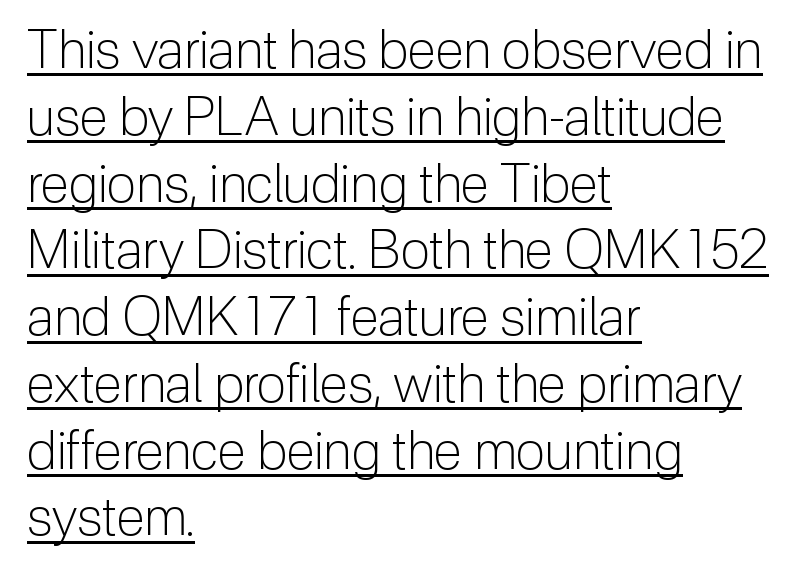
The image shows 53 px light sans-serif type, upright; set left-aligned, normal line spacing (1.26x), normal letter spacing, underlined; low stroke contrast and a medium x-height.
